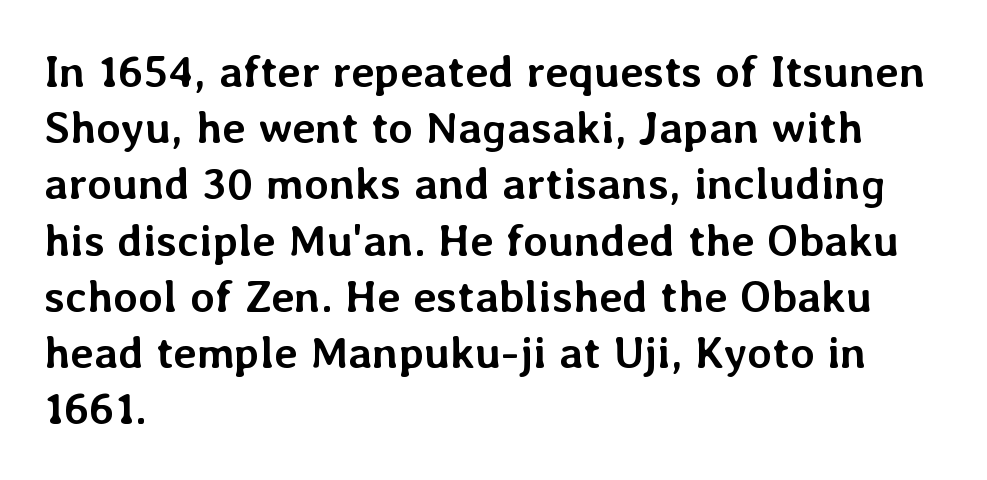
{"italic": "no", "bold": "yes", "weight": "semibold", "width": "normal", "stroke_contrast": "low", "x_height": "medium", "monospaced": "no", "underline": "no", "align": "left", "line_spacing": "normal", "line_spacing_ratio": 1.25, "letter_spacing": "normal", "letter_spacing_em": 0.0, "glyph_px": 45}
